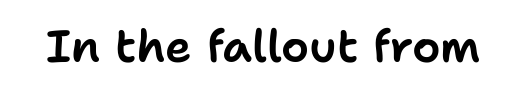
{"serif": "no", "italic": "no", "width": "normal", "stroke_contrast": "low", "x_height": "medium", "monospaced": "no", "underline": "no", "letter_spacing": "normal", "letter_spacing_em": 0.0, "glyph_px": 45}
